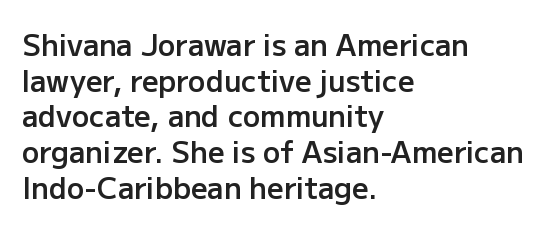
{"serif": "no", "italic": "no", "bold": "semi", "weight": "semibold", "width": "normal", "stroke_contrast": "low", "x_height": "medium", "monospaced": "no", "underline": "no", "align": "left", "line_spacing_ratio": 1.23, "letter_spacing": "normal", "letter_spacing_em": 0.0, "glyph_px": 29}
